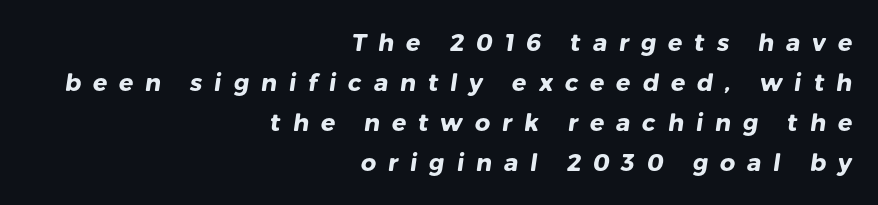
{"bold": "yes", "underline": "no", "align": "right", "line_spacing": "normal", "line_spacing_ratio": 1.66, "letter_spacing": "wide", "letter_spacing_em": 0.49, "glyph_px": 24}
